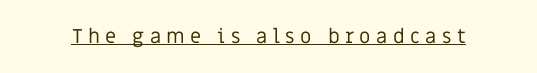
Q: Is the text bold? A: No.
Q: Is the text italic (slanted)? A: No, it is upright.
Q: Is the text underlined? A: Yes.
Q: Is the spacing between letters normal or unusually wide? A: Unusually wide.
